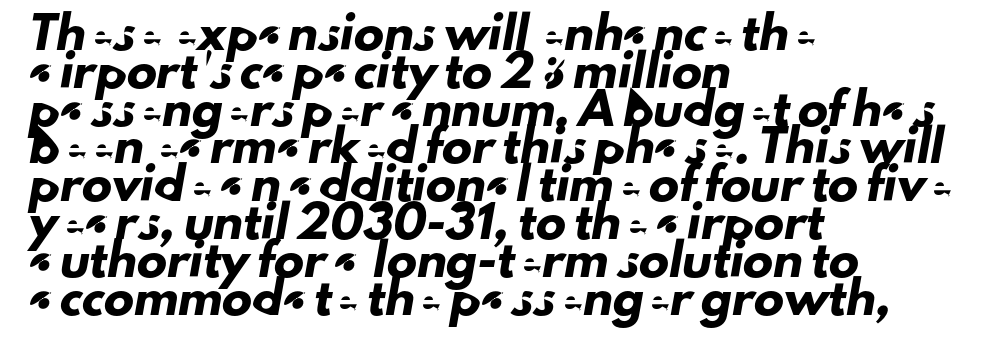
{"serif": "no", "width": "normal", "stroke_contrast": "low", "x_height": "small", "monospaced": "no", "underline": "no", "align": "left", "line_spacing": "normal", "line_spacing_ratio": 1.26, "letter_spacing": "normal", "letter_spacing_em": 0.0, "glyph_px": 30}
